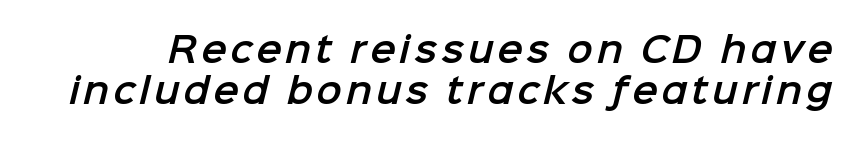
{"serif": "no", "width": "normal", "stroke_contrast": "low", "x_height": "medium", "monospaced": "no", "underline": "no", "line_spacing_ratio": 1.2, "glyph_px": 34}
